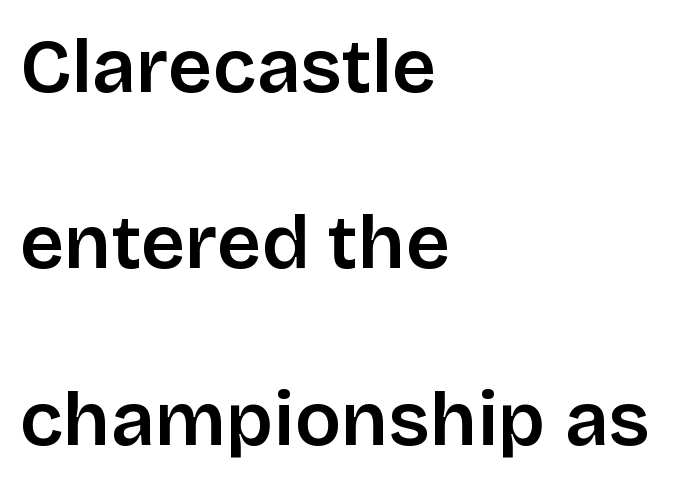
Each row of text sits above clean, open space. Caption: multi-line text, flush left, ragged right. Successive baselines arrive slowly, with a big drop between each. Nothing unusual about the tracking: characters are spaced as the font intends.
